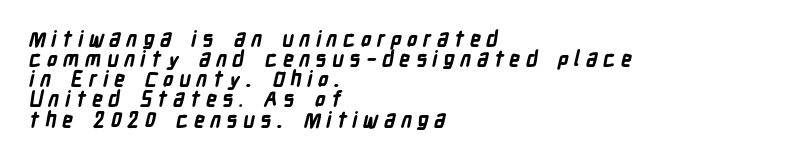
{"bold": "yes", "underline": "no", "align": "left", "line_spacing": "tight", "line_spacing_ratio": 0.96, "letter_spacing": "wide", "letter_spacing_em": 0.26, "glyph_px": 21}
